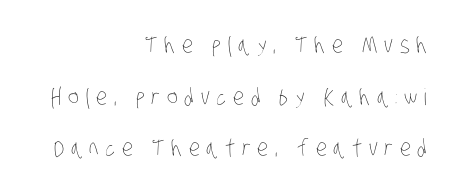
Q: Is the text bold? A: No.
Q: Is the text underlined? A: No.
Q: How is the paragraph aligned? A: Right-aligned.
Q: Is the spacing between letters normal or unusually wide? A: Unusually wide.
Q: Is the spacing between lines tight, normal or loose? A: Loose.
